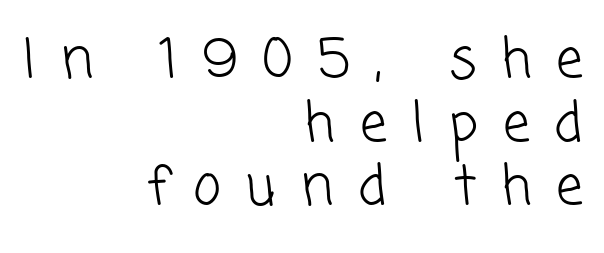
{"serif": "no", "bold": "no", "weight": "light", "width": "normal", "stroke_contrast": "low", "x_height": "medium", "monospaced": "no", "underline": "no", "align": "right", "line_spacing_ratio": 1.18, "letter_spacing": "wide", "letter_spacing_em": 0.46, "glyph_px": 54}
